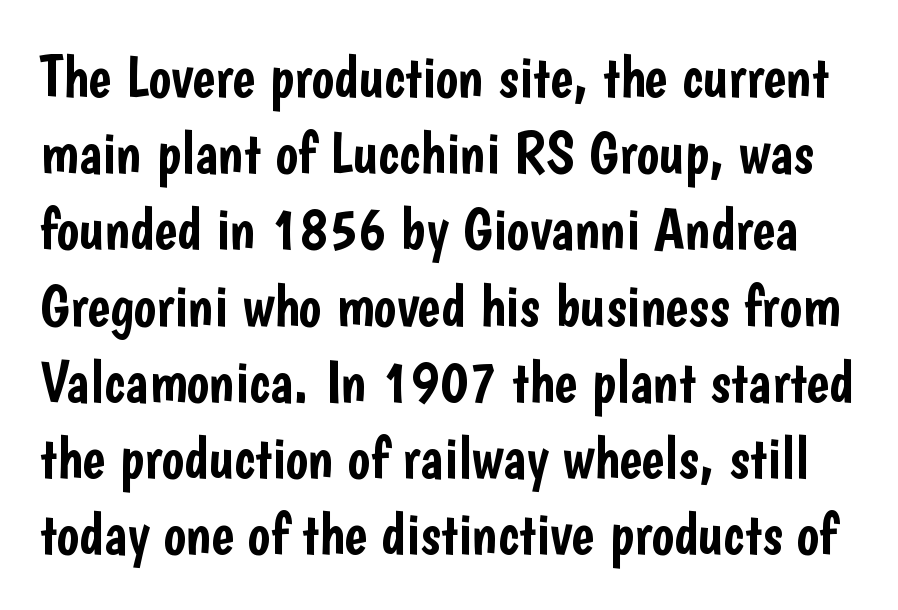
Tall strokes in this sample are plumb rather than angled. The glyphs are unaccompanied by any horizontal stroke below them. Letter spacing: default. Serif or sans? Sans — the stroke terminals are bare. This block has exactly the height ordinary leading produces.
